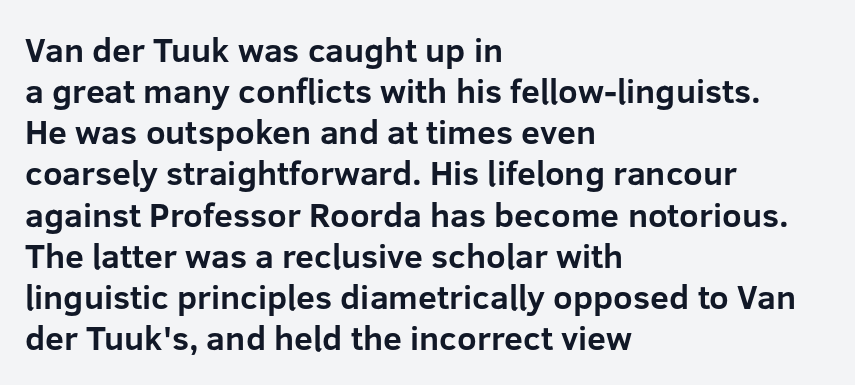
Q: Is the text bold? A: Yes.
Q: Is the text italic (slanted)? A: No, it is upright.
Q: Is the typeface a serif or a sans-serif typeface? A: Sans-serif.
Q: Is the text underlined? A: No.
Q: How is the paragraph aligned? A: Left-aligned.
Q: Is the spacing between letters normal or unusually wide? A: Normal.
Q: Width (condensed, normal, or wide)? A: Normal.
Q: Stroke contrast? A: Low.
Q: x-height? A: Medium.
Q: Monospaced? A: No.
